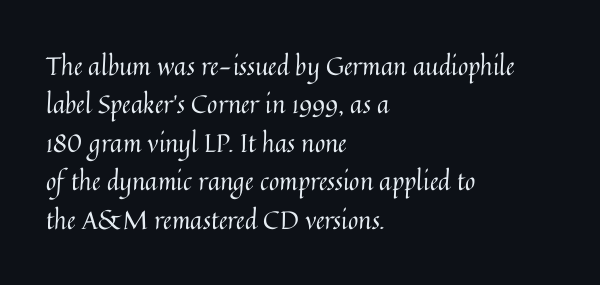
{"bold": "no", "underline": "no", "align": "left", "line_spacing": "normal", "line_spacing_ratio": 1.54, "letter_spacing": "normal", "letter_spacing_em": 0.0, "glyph_px": 25}
